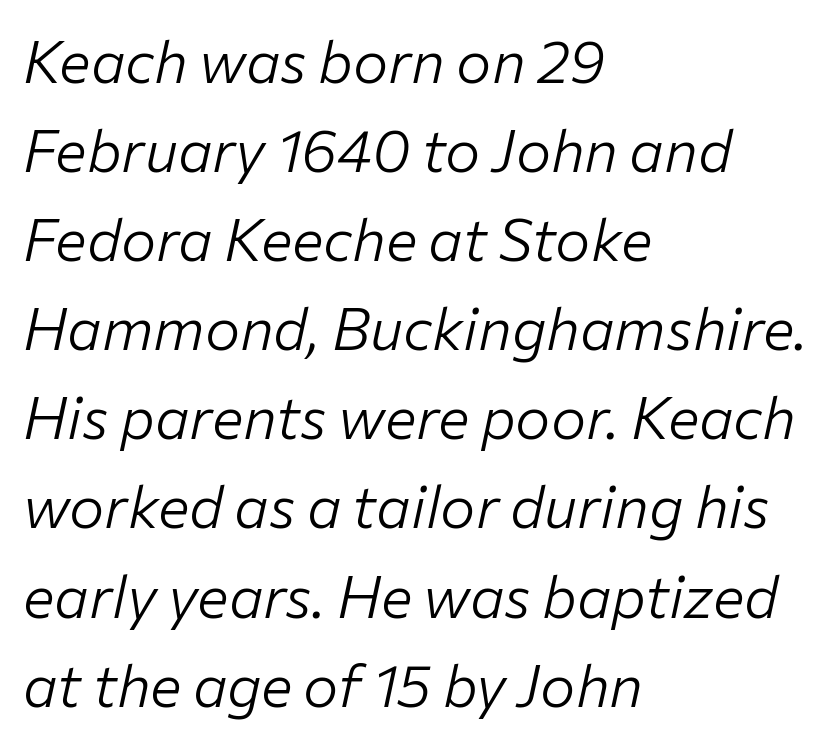
The characters are drawn with everyday or finer stroke widths. The passage shown is not underscored anywhere. You can tell it's italic because the verticals aren't actually vertical. The line-height multiplier appears to be the usual default.
